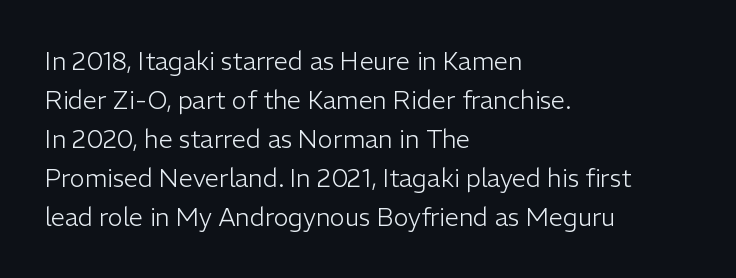
The image shows 25 px text type, upright; set left-aligned, normal line spacing (1.56x), normal letter spacing, not underlined.
